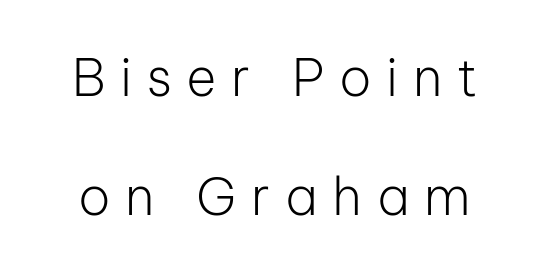
Q: Is the text bold? A: No.
Q: Is the text italic (slanted)? A: No, it is upright.
Q: Is the typeface a serif or a sans-serif typeface? A: Sans-serif.
Q: Is the text underlined? A: No.
Q: Is the spacing between letters normal or unusually wide? A: Unusually wide.
Q: Is the spacing between lines tight, normal or loose? A: Loose.
Q: Width (condensed, normal, or wide)? A: Normal.
Q: Stroke contrast? A: Low.
Q: x-height? A: Medium.
Q: Monospaced? A: No.
